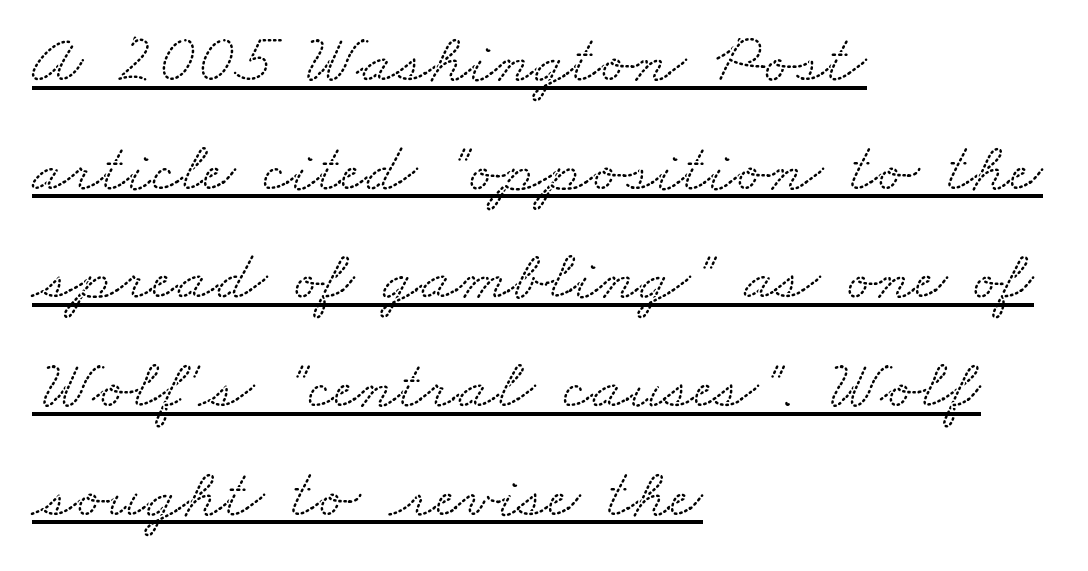
Q: Is the typeface a serif or a sans-serif typeface? A: Serif.
Q: Is the text underlined? A: Yes.
Q: How is the paragraph aligned? A: Left-aligned.
Q: Is the spacing between letters normal or unusually wide? A: Normal.
Q: Is the spacing between lines tight, normal or loose? A: Normal.
Q: Width (condensed, normal, or wide)? A: Wide.
Q: Stroke contrast? A: Low.
Q: x-height? A: Small.
Q: Monospaced? A: No.
